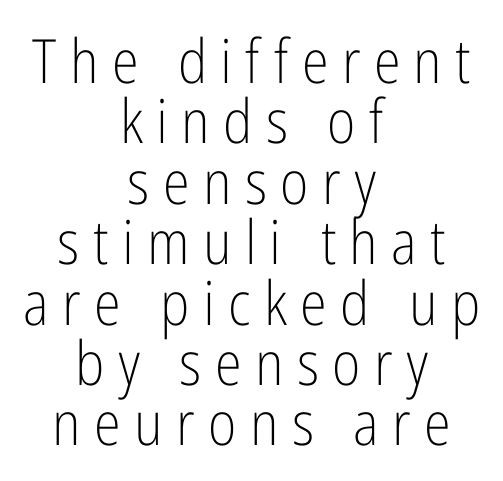
The image shows 61 px light, condensed sans-serif type, upright; set centered, tight line spacing (0.99x), unusually wide letter spacing (+0.22 em), not underlined; low stroke contrast and a medium x-height.
